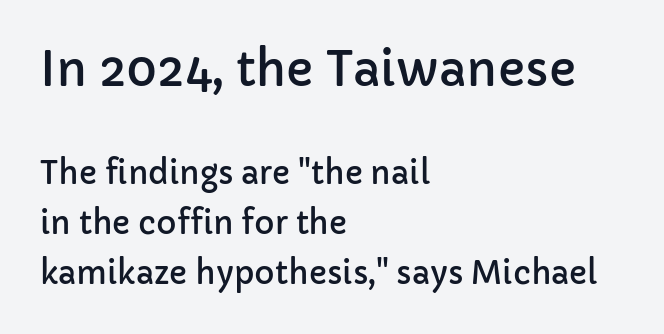
Q: Is the text italic (slanted)? A: No, it is upright.
Q: Is the typeface a serif or a sans-serif typeface? A: Sans-serif.
Q: Is the text underlined? A: No.
Q: How is the paragraph aligned? A: Left-aligned.
Q: Is the spacing between letters normal or unusually wide? A: Normal.
Q: Is the spacing between lines tight, normal or loose? A: Normal.
Q: Which block of text is set in a larger size, the first (top) or the second (bottom)? A: The first (top) one.
Q: Width (condensed, normal, or wide)? A: Normal.
Q: Stroke contrast? A: Low.
Q: x-height? A: Medium.
Q: Monospaced? A: No.
